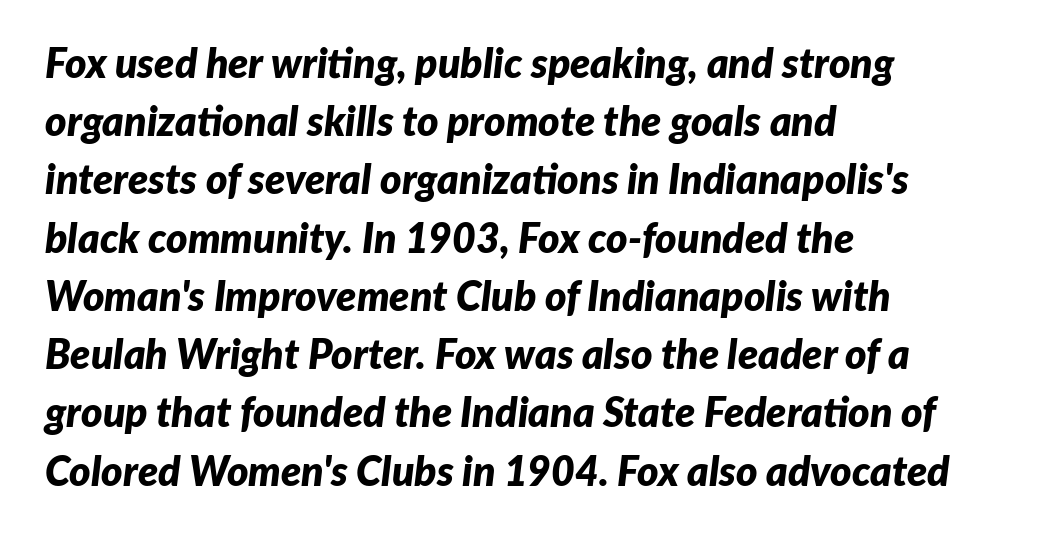
The image shows 41 px bold type, italic (leaning right); set left-aligned, normal line spacing (1.42x), normal letter spacing, not underlined; low stroke contrast and a medium x-height.
